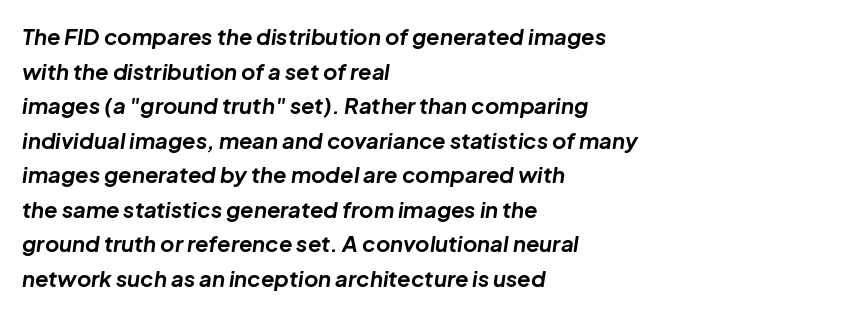
{"italic": "yes", "lean": "right", "slant_degrees": 8, "bold": "yes", "underline": "no", "align": "left", "line_spacing": "normal", "line_spacing_ratio": 1.57, "letter_spacing": "normal", "letter_spacing_em": 0.0, "glyph_px": 22}
